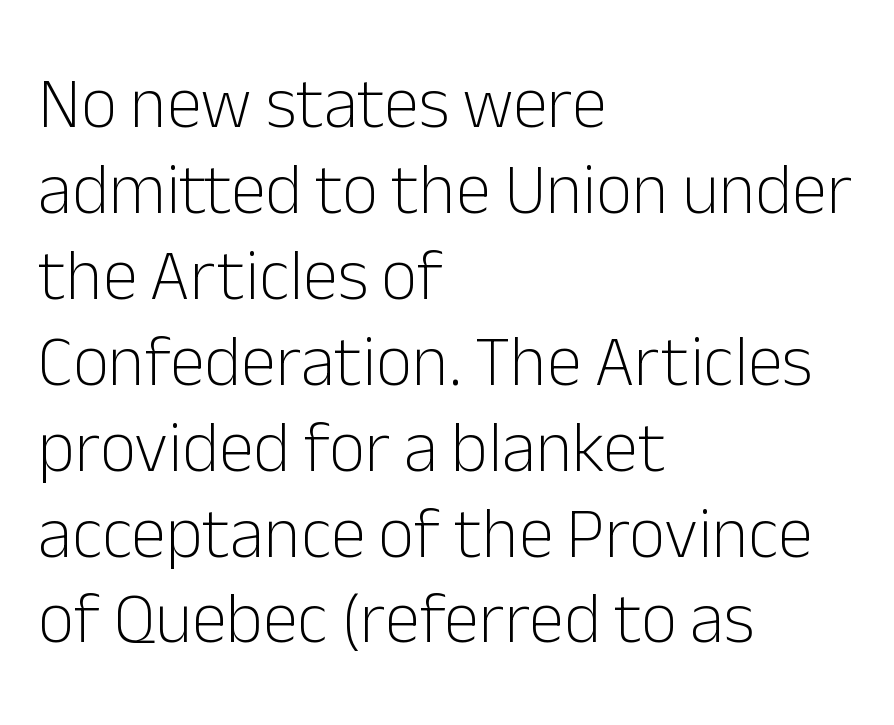
The passage shown is not underscored anywhere. Each line starts at the same left margin while the right side varies. The font sits on the lighter half of the weight spectrum, regular included. Grotesque or geometric, the face here clearly has no serifs. Ascenders rise straight up at ninety degrees.
